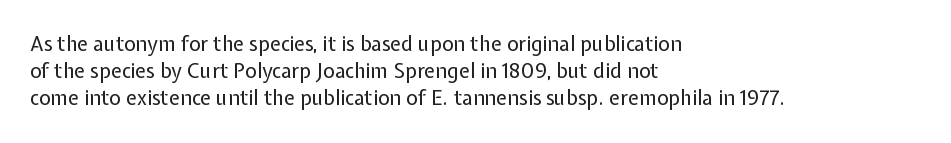
Q: Is the text bold? A: No.
Q: Is the text italic (slanted)? A: No, it is upright.
Q: Is the text underlined? A: No.
Q: How is the paragraph aligned? A: Left-aligned.
Q: Is the spacing between letters normal or unusually wide? A: Normal.
Q: Is the spacing between lines tight, normal or loose? A: Normal.
